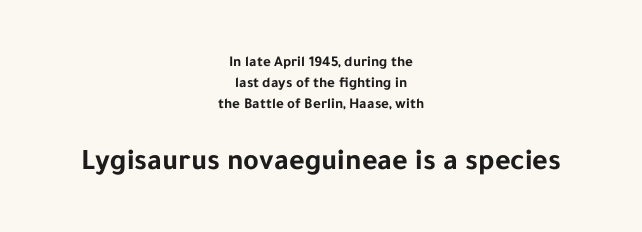
Q: Is the text bold? A: Yes.
Q: Is the text italic (slanted)? A: No, it is upright.
Q: Is the typeface a serif or a sans-serif typeface? A: Sans-serif.
Q: Is the text underlined? A: No.
Q: How is the paragraph aligned? A: Centered.
Q: Is the spacing between letters normal or unusually wide? A: Normal.
Q: Is the spacing between lines tight, normal or loose? A: Normal.
Q: Which block of text is set in a larger size, the first (top) or the second (bottom)? A: The second (bottom) one.
Q: Width (condensed, normal, or wide)? A: Normal.
Q: Stroke contrast? A: Low.
Q: x-height? A: Medium.
Q: Monospaced? A: No.
